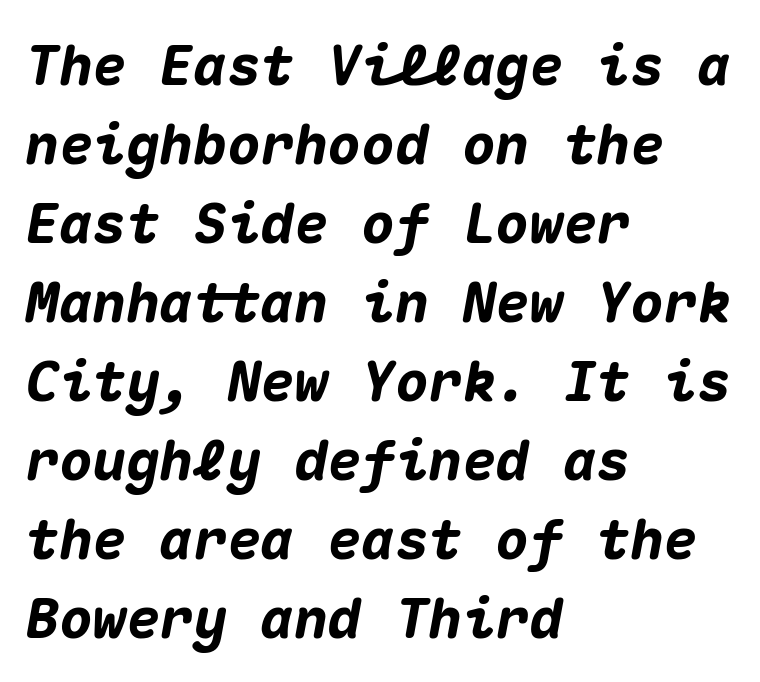
The vertical gap from one line to the next is medium. Rule under the text: the space is simply empty. Inter-character spacing is left at the font's built-in metrics. The lettering tilts uniformly, giving the passage an italic look. Each letter, wide or thin by design, is forced into the same width here.
